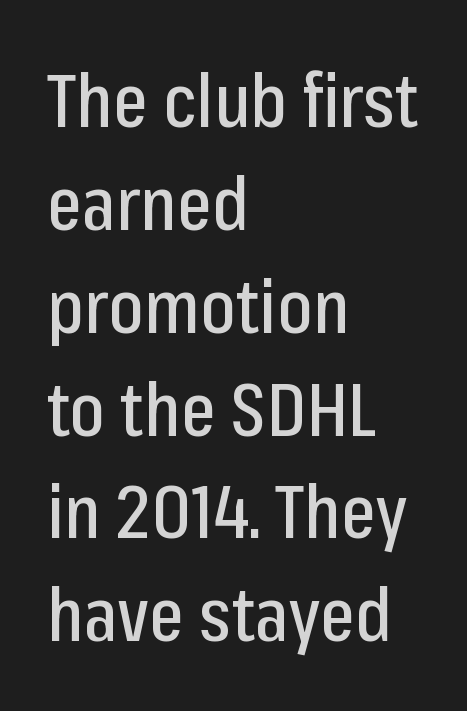
The face used here is proportionally spaced, like ordinary book or web type. It's the straight-up-and-down kind of type. The gap between lines stays unmarked. Does the type have serifs? No, each stem ends abruptly.
